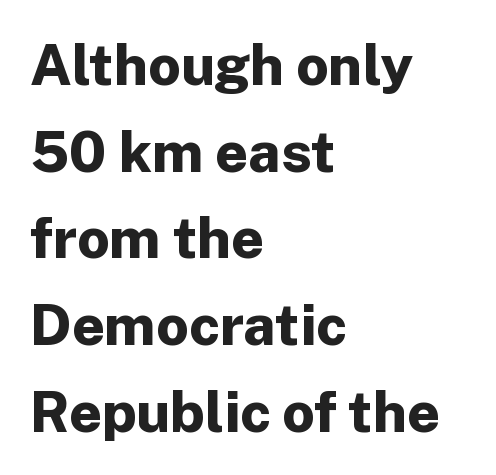
Heavy-handed strokes throughout: this text is bold. Notice how the stems are strictly vertical — no italics here. Anything drawn beneath the words? Only blank space. Serifs: no, the terminals of the letterforms are clean.
